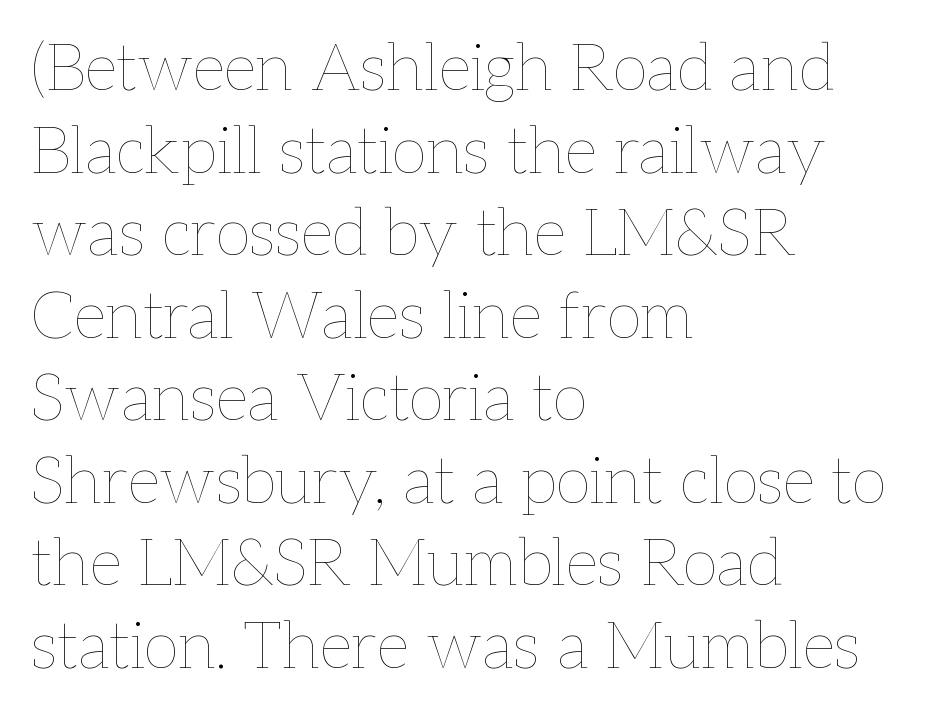
The image shows 65 px thin type, upright; set left-aligned, normal line spacing (1.27x), normal letter spacing, not underlined; low stroke contrast and a medium x-height.
